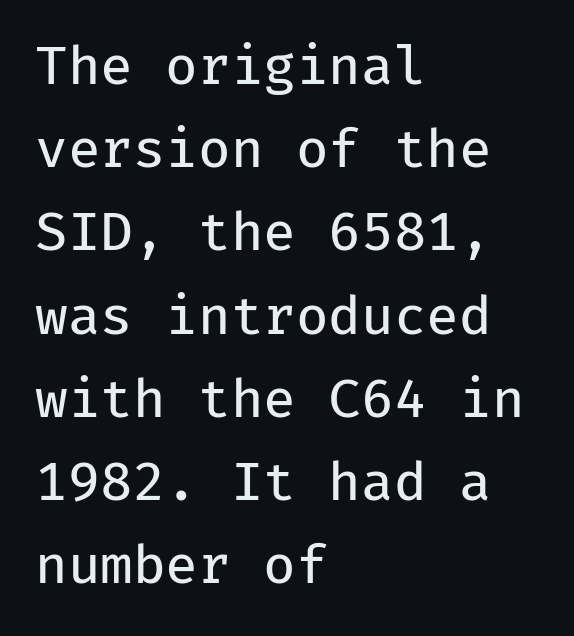
The image shows 53 px regular-weight sans-serif type, upright, monospaced; set left-aligned, normal line spacing (1.57x), normal letter spacing, not underlined; low stroke contrast and a medium x-height.
